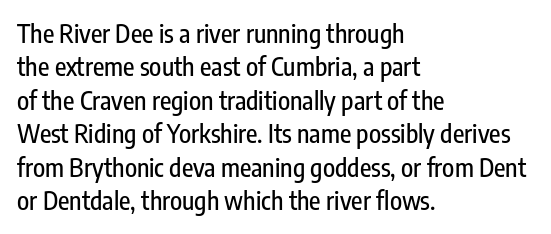
Students, observe: this is what conventionally led text looks like. Observe the ordinary spacing: letters are neighbours, not strangers. Designer's note — italics off, roman on. The specimen omits any rule beneath the text block's lines.
